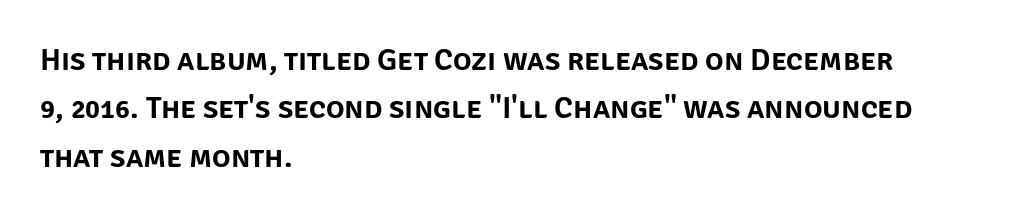
Q: Is the text italic (slanted)? A: No, it is upright.
Q: Is the typeface a serif or a sans-serif typeface? A: Sans-serif.
Q: Is the text underlined? A: No.
Q: How is the paragraph aligned? A: Left-aligned.
Q: Is the spacing between letters normal or unusually wide? A: Normal.
Q: Is the spacing between lines tight, normal or loose? A: Normal.
Q: Width (condensed, normal, or wide)? A: Normal.
Q: Stroke contrast? A: Low.
Q: x-height? A: Large.
Q: Monospaced? A: No.
